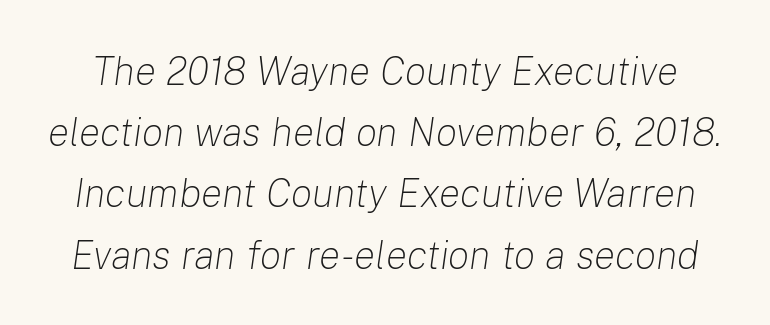
The image shows 40 px light type, italic (leaning right); set normal line spacing (1.53x), normal letter spacing, not underlined; low stroke contrast and a medium x-height.
